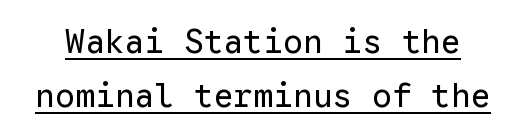
The image shows 33 px regular-weight sans-serif type, upright, monospaced; set normal line spacing (1.64x), normal letter spacing, underlined; low stroke contrast and a medium x-height.
